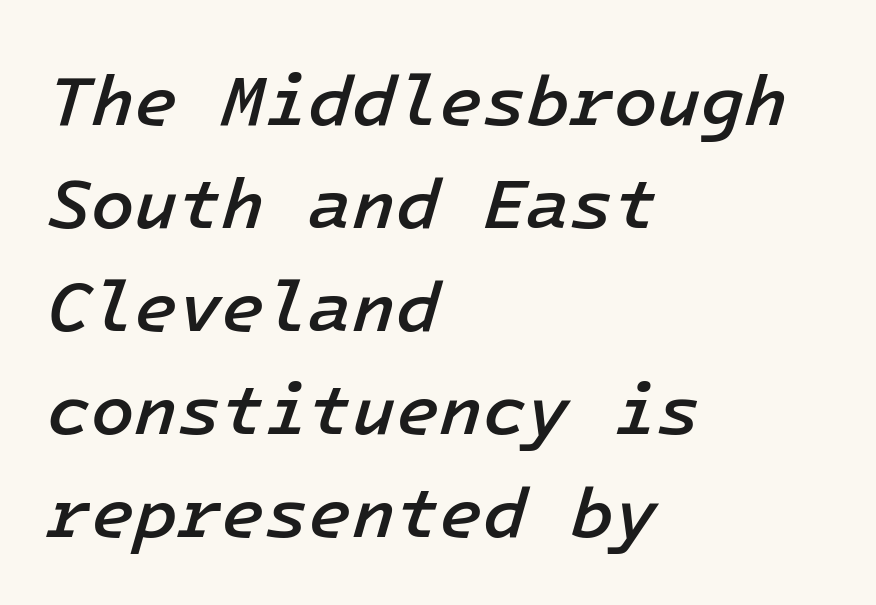
The image shows 71 px semibold type, italic (leaning right); set left-aligned, normal line spacing (1.45x), normal letter spacing, not underlined; low stroke contrast and a medium x-height.
